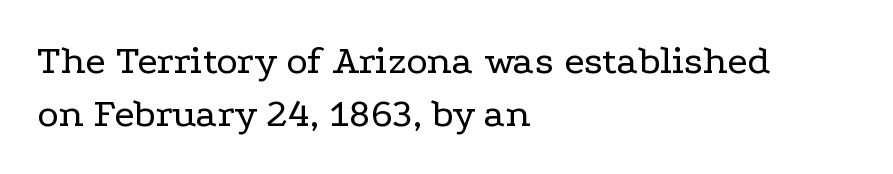
Q: Is the text bold? A: No.
Q: Is the text italic (slanted)? A: No, it is upright.
Q: Is the typeface a serif or a sans-serif typeface? A: Serif.
Q: Is the text underlined? A: No.
Q: How is the paragraph aligned? A: Left-aligned.
Q: Is the spacing between letters normal or unusually wide? A: Normal.
Q: Is the spacing between lines tight, normal or loose? A: Normal.
Q: Width (condensed, normal, or wide)? A: Wide.
Q: Stroke contrast? A: Low.
Q: x-height? A: Medium.
Q: Monospaced? A: No.
